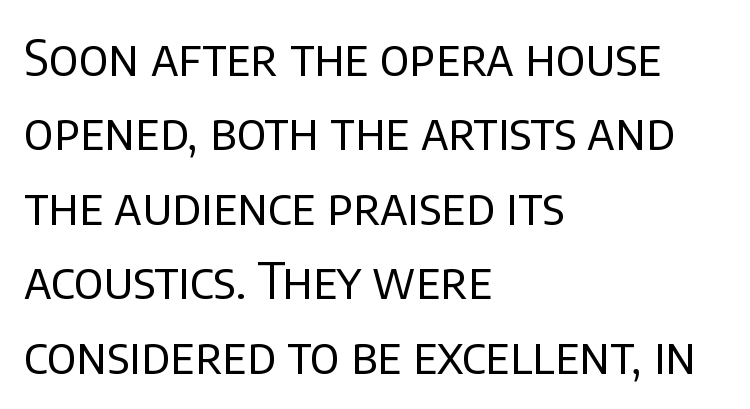
{"serif": "no", "italic": "no", "bold": "no", "weight": "regular", "width": "normal", "stroke_contrast": "low", "x_height": "large", "monospaced": "no", "underline": "no", "align": "left", "line_spacing": "normal", "line_spacing_ratio": 1.49, "letter_spacing": "normal", "letter_spacing_em": 0.0, "glyph_px": 50}
